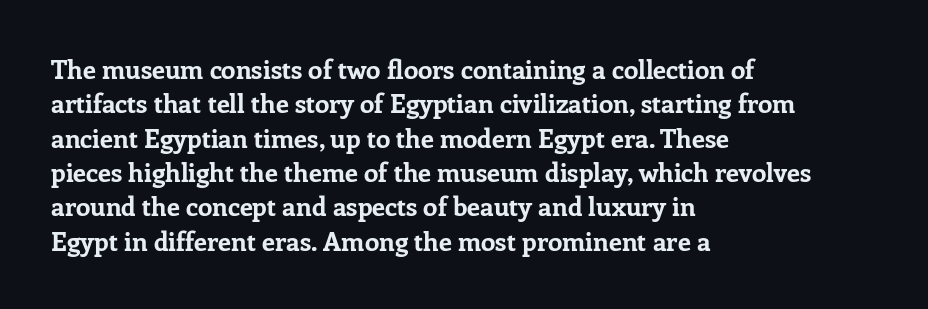
Words appear dense and cohesive because spacing is normal. Typeset ragged right — the left edge is the straight one. This sample keeps an unexceptional amount of space between lines. A clean baseline with only descenders dipping below it. Notice how thick the strokes are: this is what a full bold looks like. This is the regular roman posture of the typeface.
